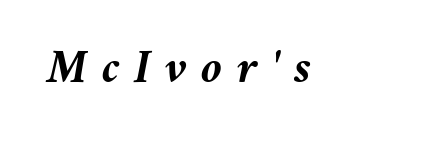
{"italic": "yes", "lean": "right", "slant_degrees": 11, "bold": "yes", "weight": "semibold", "width": "normal", "stroke_contrast": "medium", "x_height": "medium", "monospaced": "no", "underline": "no", "letter_spacing": "wide", "letter_spacing_em": 0.3, "glyph_px": 48}
